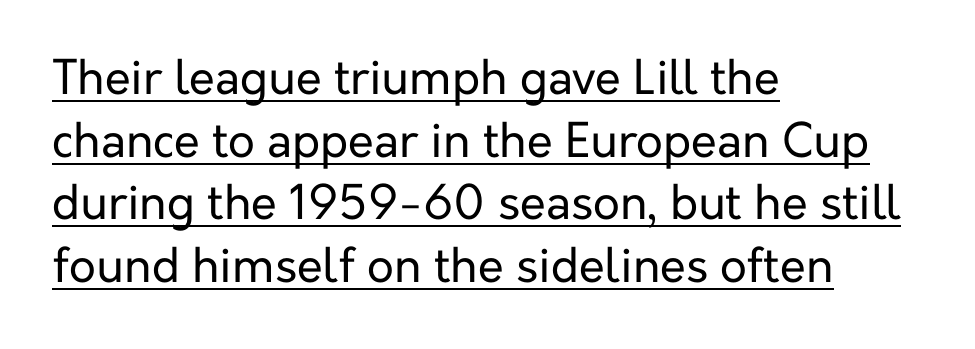
{"serif": "no", "italic": "no", "bold": "no", "weight": "regular", "width": "normal", "stroke_contrast": "low", "x_height": "medium", "monospaced": "no", "underline": "yes", "align": "left", "line_spacing": "normal", "line_spacing_ratio": 1.33, "letter_spacing": "normal", "letter_spacing_em": 0.0, "glyph_px": 47}
